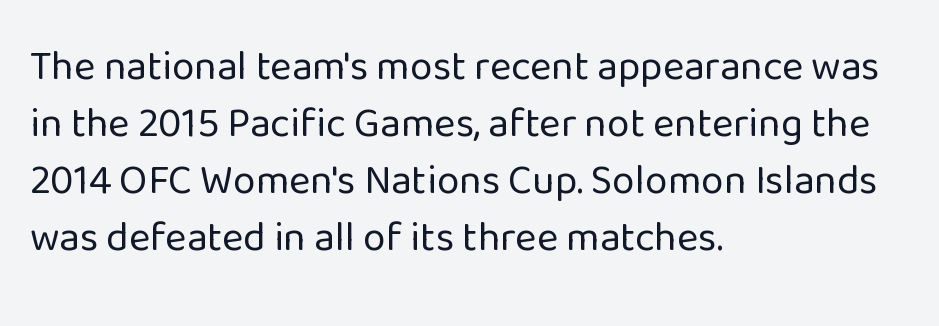
{"serif": "no", "italic": "no", "bold": "no", "weight": "regular", "width": "normal", "stroke_contrast": "low", "x_height": "medium", "monospaced": "no", "underline": "no", "align": "left", "line_spacing": "normal", "line_spacing_ratio": 1.39, "letter_spacing": "normal", "letter_spacing_em": 0.0, "glyph_px": 41}
